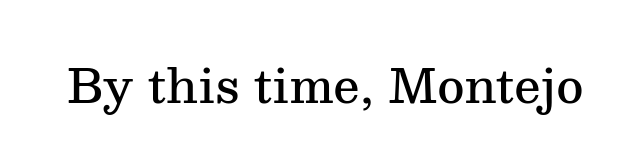
{"serif": "yes", "italic": "no", "bold": "semi", "weight": "semibold", "width": "normal", "stroke_contrast": "medium", "x_height": "medium", "monospaced": "no", "underline": "no", "letter_spacing": "normal", "letter_spacing_em": 0.0, "glyph_px": 47}
